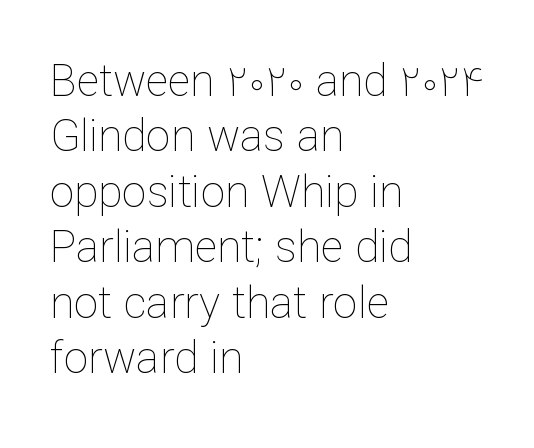
Spacing verdict: proportional, widths tailored to each character. Does the leading feel generous? No, just average. These lines stack with their left ends in a neat column. Students, note that the glyphs here touch the page at normal intervals. Heft: none added — not bold.
